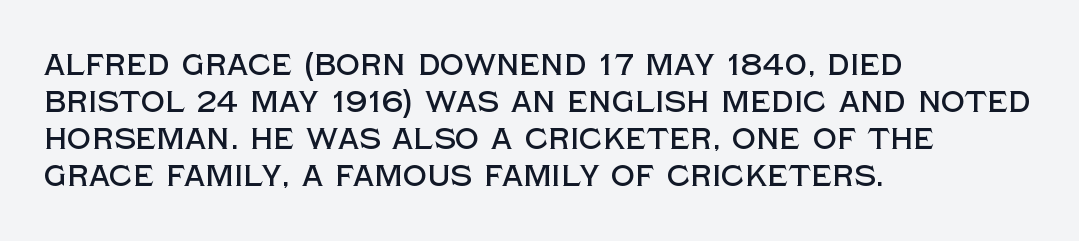
{"serif": "no", "italic": "no", "width": "normal", "x_height": "large", "monospaced": "no", "underline": "no", "align": "left", "line_spacing_ratio": 1.23, "letter_spacing": "normal", "letter_spacing_em": 0.0, "glyph_px": 30}
